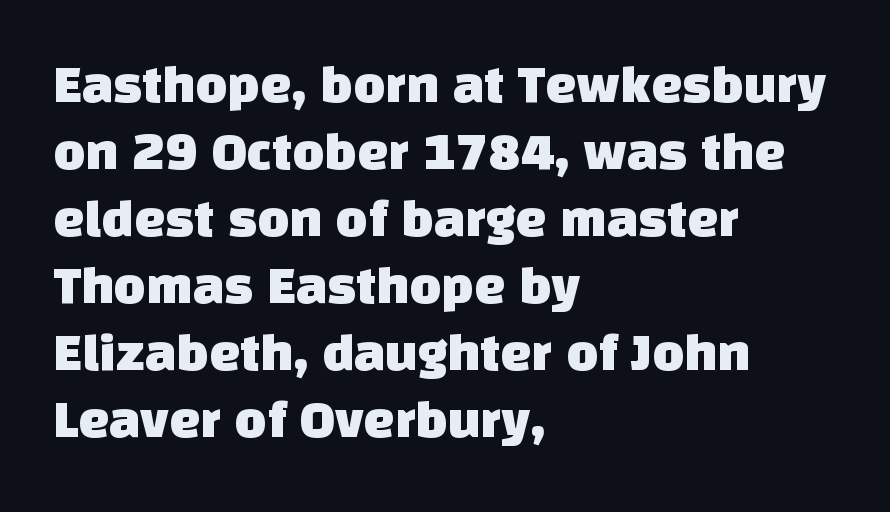
The image shows 55 px sans-serif type; set left-aligned, line spacing 1.22x, normal letter spacing, not underlined; low stroke contrast and a large x-height.
